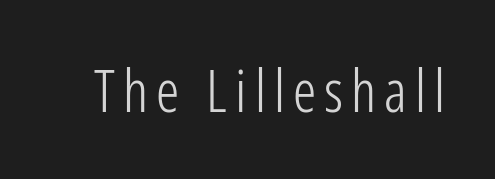
{"serif": "no", "italic": "no", "bold": "no", "weight": "light", "width": "condensed", "stroke_contrast": "low", "x_height": "medium", "monospaced": "no", "underline": "no", "glyph_px": 58}
